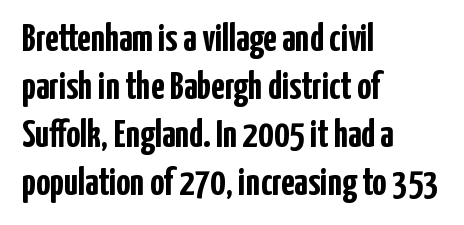
The image shows 39 px semibold, condensed sans-serif type, upright; set left-aligned, line spacing 1.23x, normal letter spacing, not underlined; low stroke contrast and a medium x-height.
